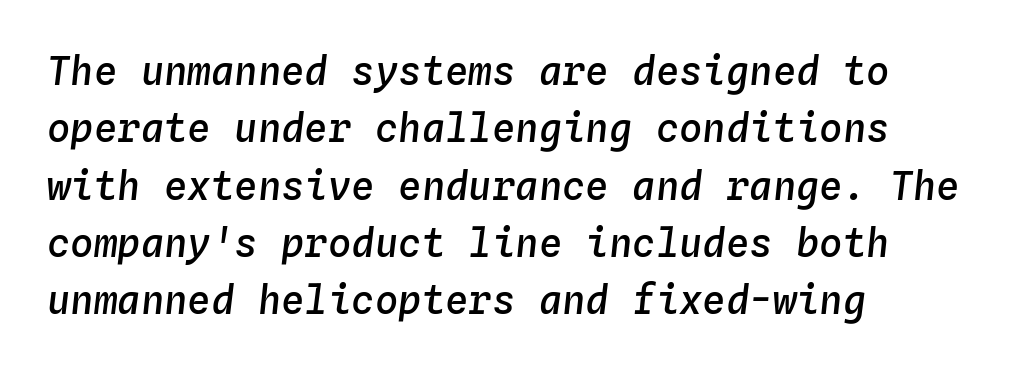
Note the uniform advance width — an 'i' takes as much space as an 'm'. The face used here has a pronounced slope to its letters. The letters are semibold — heavier than regular but short of a full bold. Each new line begins a customary step beneath the previous one. Nobody touched the tracking dial on this one.
